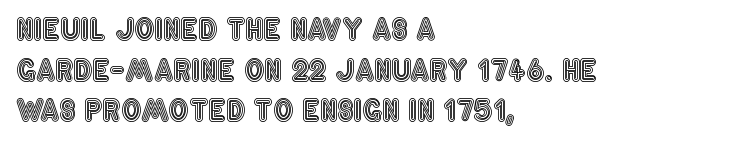
Q: Is the text italic (slanted)? A: No, it is upright.
Q: Is the text underlined? A: No.
Q: How is the paragraph aligned? A: Left-aligned.
Q: Is the spacing between letters normal or unusually wide? A: Normal.
Q: Is the spacing between lines tight, normal or loose? A: Normal.
Q: Width (condensed, normal, or wide)? A: Condensed.
Q: x-height? A: Large.
Q: Monospaced? A: No.
